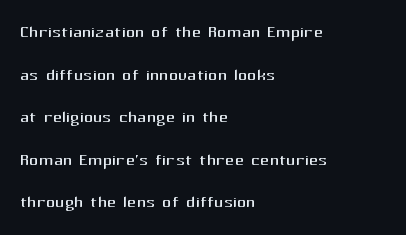
The image shows 23 px text type, upright; set left-aligned, line spacing 1.85x, normal letter spacing, not underlined.
